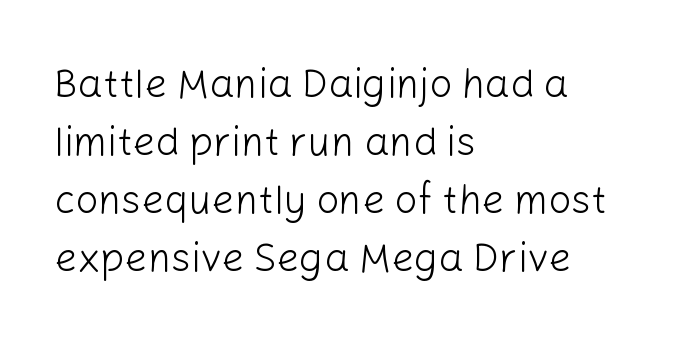
The image shows 40 px light sans-serif type, upright; set left-aligned, normal line spacing (1.45x), normal letter spacing, not underlined; low stroke contrast and a medium x-height.
